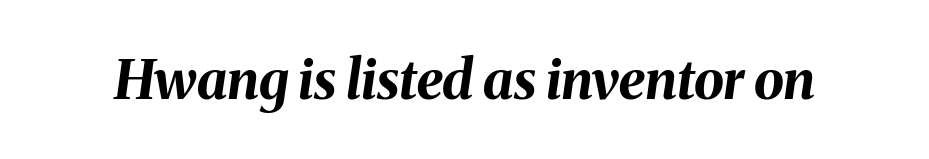
Italic? Definitely — the glyphs are oblique. The strip under each line holds only bare page. What stands out about the letter spacing? Nothing — it is the standard amount. This sample has the flowing, uneven cadence of proportional lettering.
